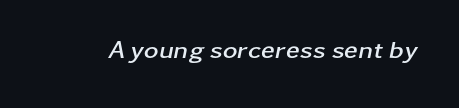
Q: Is the text bold? A: Yes.
Q: Is the text italic (slanted)? A: Yes, it leans right by about 11 degrees.
Q: Is the text underlined? A: No.
Q: Is the spacing between letters normal or unusually wide? A: Normal.
